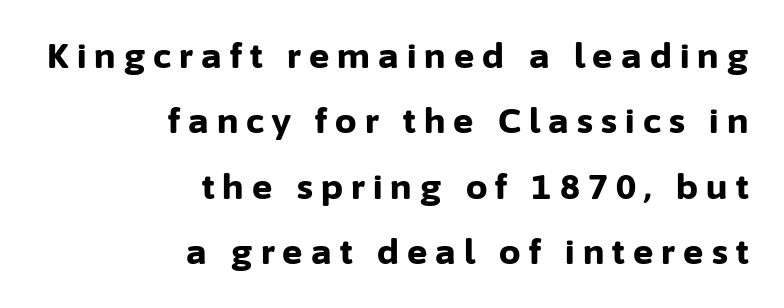
{"serif": "no", "italic": "no", "bold": "yes", "weight": "bold", "width": "normal", "stroke_contrast": "low", "x_height": "medium", "monospaced": "no", "underline": "no", "align": "right", "line_spacing": "loose", "line_spacing_ratio": 1.92, "letter_spacing": "wide", "letter_spacing_em": 0.24, "glyph_px": 34}
